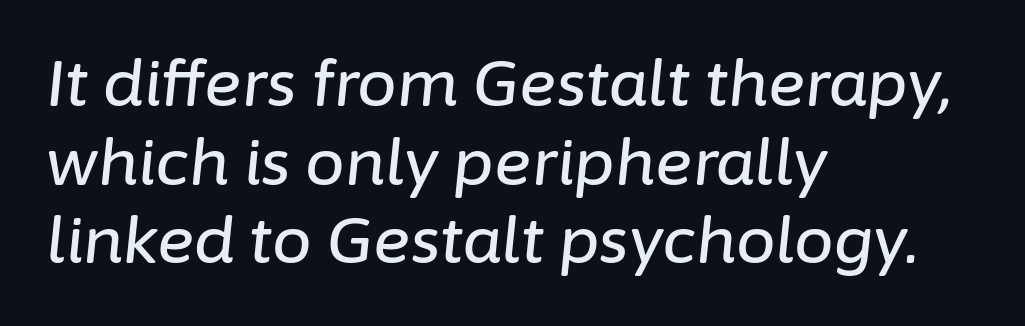
Q: Is the text italic (slanted)? A: Yes, it leans right by about 6 degrees.
Q: Is the text underlined? A: No.
Q: How is the paragraph aligned? A: Left-aligned.
Q: Is the spacing between letters normal or unusually wide? A: Normal.
Q: Is the spacing between lines tight, normal or loose? A: Normal.
Q: Width (condensed, normal, or wide)? A: Normal.
Q: Stroke contrast? A: Low.
Q: x-height? A: Medium.
Q: Monospaced? A: No.
